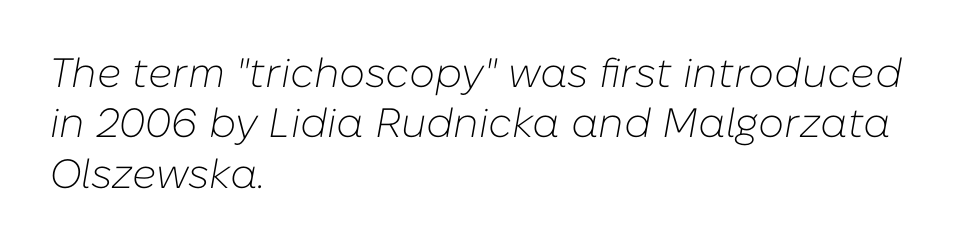
{"italic": "yes", "lean": "right", "slant_degrees": 10, "bold": "no", "weight": "light", "width": "normal", "stroke_contrast": "low", "x_height": "medium", "monospaced": "no", "underline": "no", "align": "left", "line_spacing_ratio": 1.23, "letter_spacing": "normal", "letter_spacing_em": 0.0, "glyph_px": 41}
